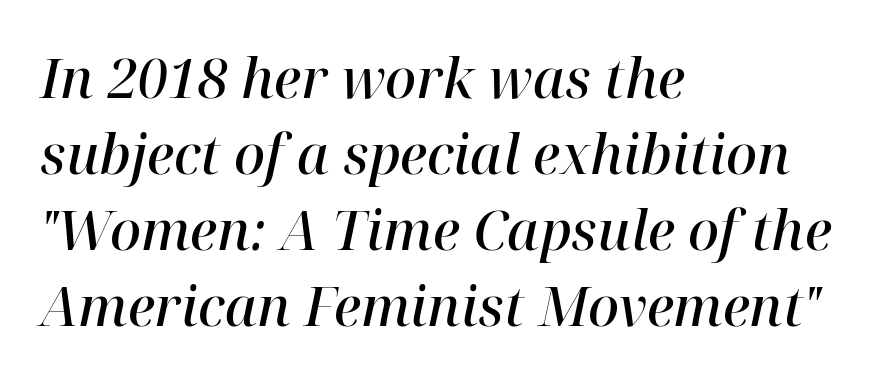
{"serif": "yes", "italic": "yes", "lean": "right", "slant_degrees": 12, "bold": "semi", "weight": "semibold", "width": "normal", "stroke_contrast": "high", "x_height": "medium", "monospaced": "no", "underline": "no", "align": "left", "line_spacing": "normal", "line_spacing_ratio": 1.41, "letter_spacing": "normal", "letter_spacing_em": 0.0, "glyph_px": 54}
